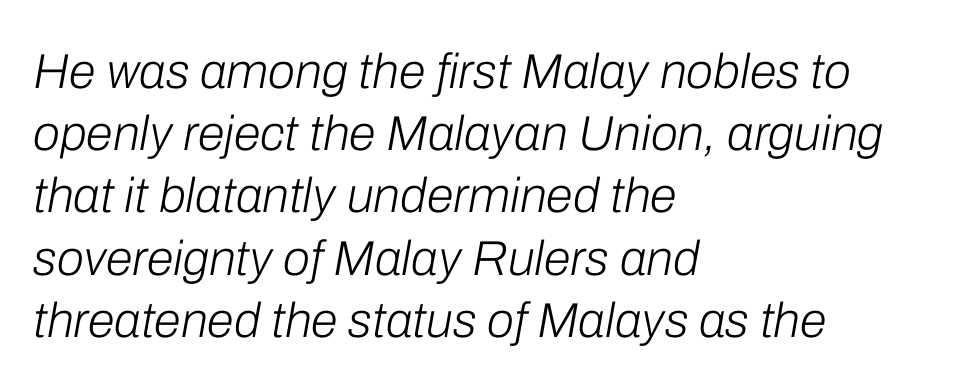
{"italic": "yes", "lean": "right", "slant_degrees": 10, "bold": "no", "weight": "light", "width": "normal", "stroke_contrast": "low", "x_height": "medium", "monospaced": "no", "underline": "no", "align": "left", "line_spacing": "normal", "line_spacing_ratio": 1.27, "letter_spacing": "normal", "letter_spacing_em": 0.0, "glyph_px": 49}
